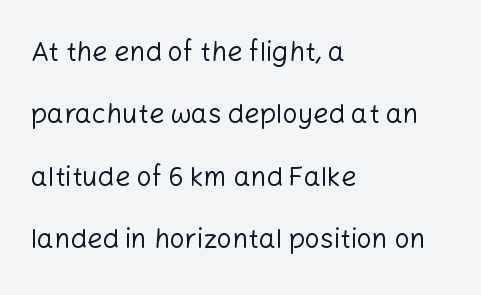
The image shows 27 px text type, upright; set left-aligned, loose line spacing (2.31x), normal letter spacing, not underlined.
